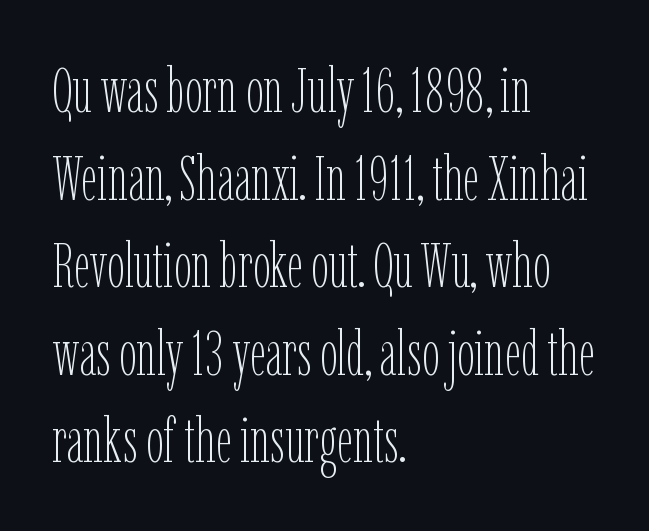
The image shows 63 px thin, condensed type, upright; set left-aligned, normal line spacing (1.39x), normal letter spacing, not underlined; low stroke contrast and a medium x-height.
